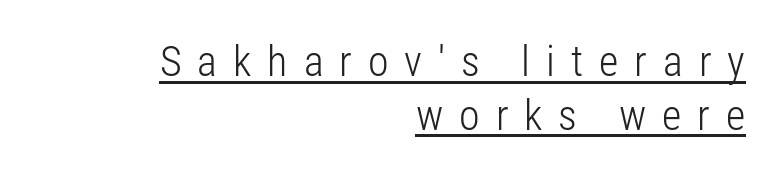
Q: Is the text bold? A: No.
Q: Is the text italic (slanted)? A: No, it is upright.
Q: Is the typeface a serif or a sans-serif typeface? A: Sans-serif.
Q: Is the text underlined? A: Yes.
Q: How is the paragraph aligned? A: Right-aligned.
Q: Is the spacing between letters normal or unusually wide? A: Unusually wide.
Q: Is the spacing between lines tight, normal or loose? A: Normal.
Q: Width (condensed, normal, or wide)? A: Condensed.
Q: Stroke contrast? A: Low.
Q: x-height? A: Medium.
Q: Monospaced? A: No.
